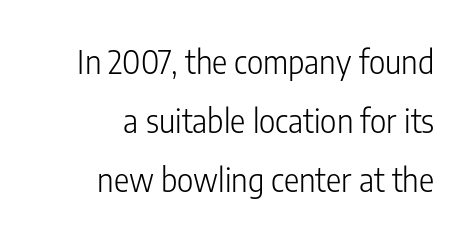
Descenders are the only things crossing below the line. The line texture is even and compact thanks to regular tracking. You can tell it's not italic because the verticals are truly vertical. Serif or sans? Sans — the stroke terminals are bare. Note the varied advance widths — an 'i' is clearly narrower than an 'm'. The weight would be labelled regular, book, light, or lighter still.
